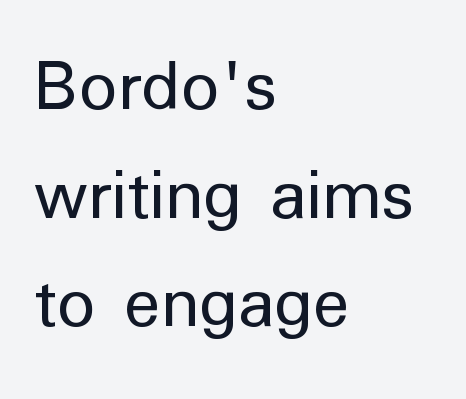
Q: Is the text bold? A: No.
Q: Is the text italic (slanted)? A: No, it is upright.
Q: Is the typeface a serif or a sans-serif typeface? A: Sans-serif.
Q: Is the text underlined? A: No.
Q: How is the paragraph aligned? A: Left-aligned.
Q: Is the spacing between letters normal or unusually wide? A: Normal.
Q: Is the spacing between lines tight, normal or loose? A: Normal.
Q: Width (condensed, normal, or wide)? A: Normal.
Q: Stroke contrast? A: Low.
Q: x-height? A: Medium.
Q: Monospaced? A: No.
